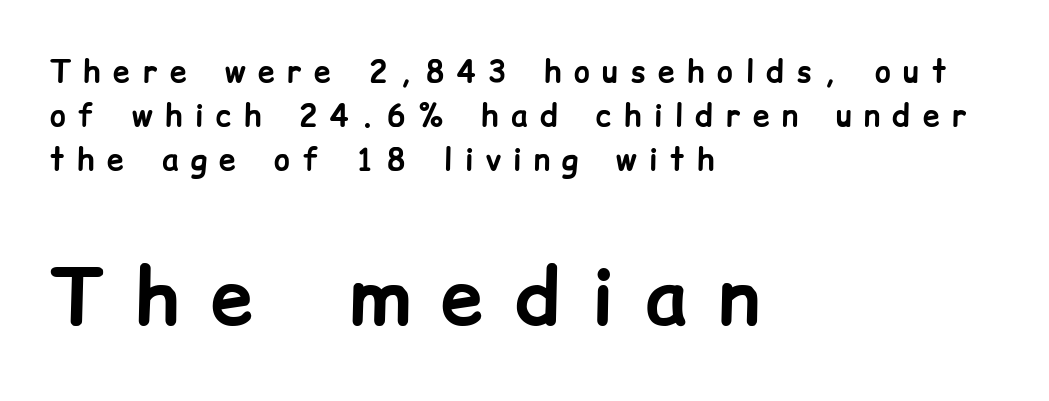
{"serif": "no", "italic": "no", "bold": "yes", "weight": "bold", "width": "normal", "stroke_contrast": "low", "x_height": "medium", "monospaced": "no", "underline": "no", "align": "left", "line_spacing": "normal", "line_spacing_ratio": 1.47, "letter_spacing": "wide", "letter_spacing_em": 0.42, "larger_block": "second", "size_ratio": 2.53, "glyph_px": 76}
